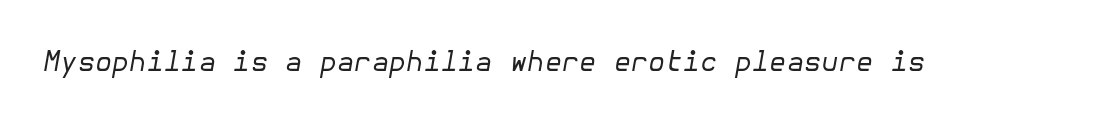
Clear beneath every line of the passage. Italic? Definitely — the glyphs are oblique. This sample uses plain, unmodified letter spacing. Summary of weight: not heavy and not bold.
